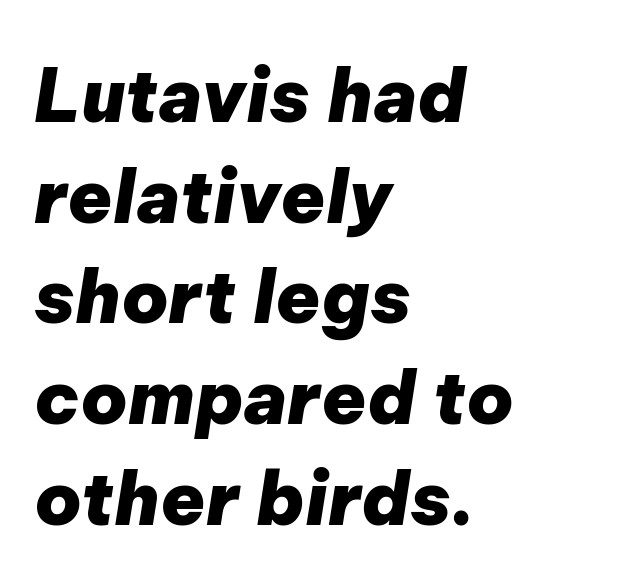
{"italic": "yes", "lean": "right", "slant_degrees": 9, "bold": "yes", "weight": "heavy", "width": "normal", "stroke_contrast": "low", "x_height": "medium", "monospaced": "no", "underline": "no", "align": "left", "line_spacing": "normal", "line_spacing_ratio": 1.38, "letter_spacing": "normal", "letter_spacing_em": 0.0, "glyph_px": 73}
